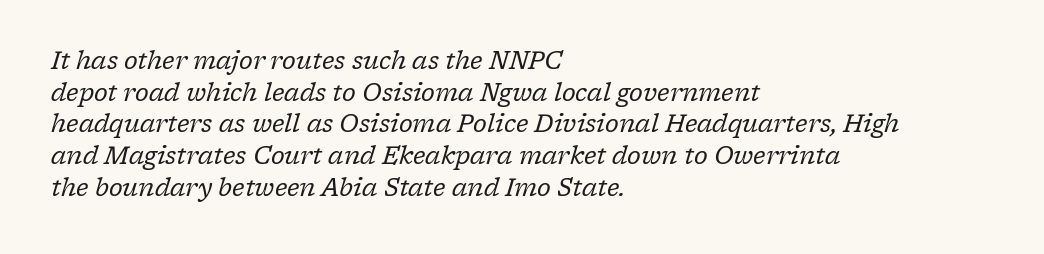
{"italic": "yes", "lean": "right", "slant_degrees": 17, "bold": "no", "underline": "no", "align": "left", "line_spacing": "normal", "line_spacing_ratio": 1.32, "letter_spacing": "normal", "letter_spacing_em": 0.0, "glyph_px": 24}
